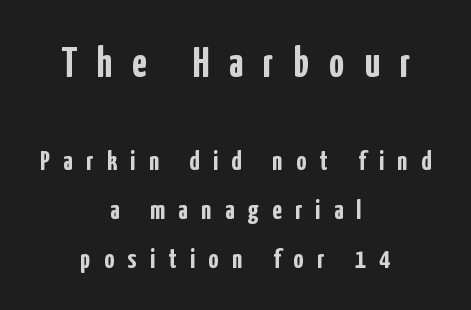
{"serif": "no", "italic": "no", "bold": "yes", "weight": "semibold", "width": "condensed", "stroke_contrast": "low", "x_height": "medium", "monospaced": "no", "underline": "no", "align": "center", "line_spacing_ratio": 1.75, "letter_spacing": "wide", "letter_spacing_em": 0.48, "larger_block": "first", "size_ratio": 1.5, "glyph_px": 42}
